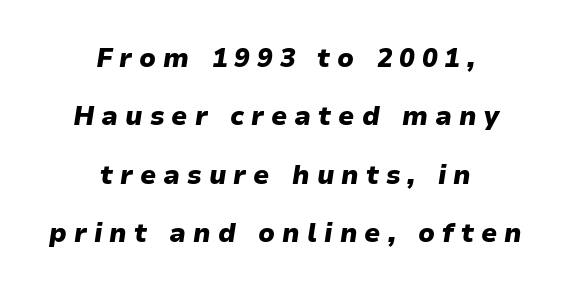
Q: Is the text bold? A: Yes.
Q: Is the text italic (slanted)? A: Yes, it leans right by about 9 degrees.
Q: Is the text underlined? A: No.
Q: How is the paragraph aligned? A: Centered.
Q: Is the spacing between letters normal or unusually wide? A: Unusually wide.
Q: Is the spacing between lines tight, normal or loose? A: Loose.
